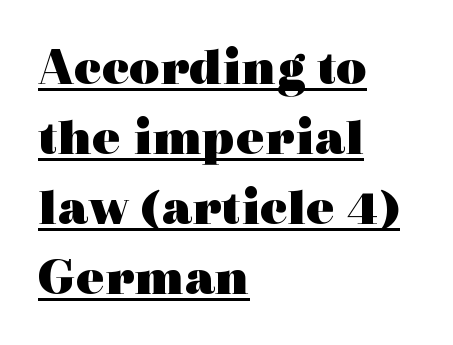
Do the characters align in a grid? No, the font is proportional. Summary of weight: heavy, a full bold. Looks like someone drew a line under every word here. The tracking reads as untouched default to a designer's eye. The lines sit at an ordinary, default distance from one another. The passage shown is typeset with a serif family.
